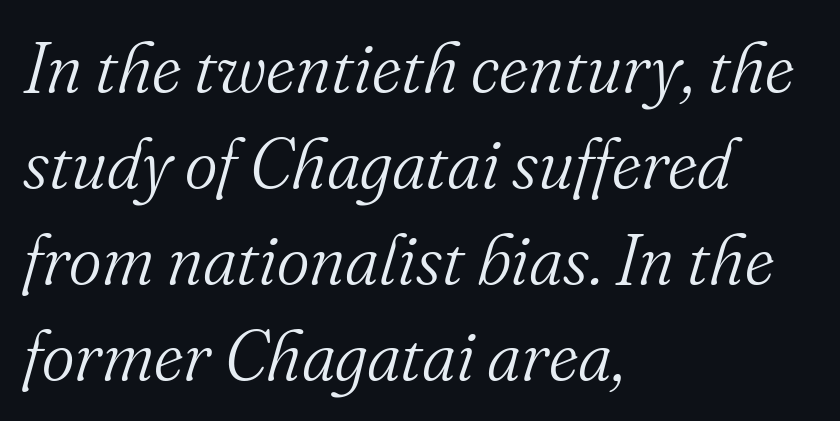
These glyphs show unthickened strokes, regular width or finer. The lines are quadded left. Yep, that's italic — everything's leaning. Proportional: the letters do not fall into vertical columns. This is serif lettering, the kind often seen in printed books. Reading down the column, the eye jumps a familiar distance to each next line.
